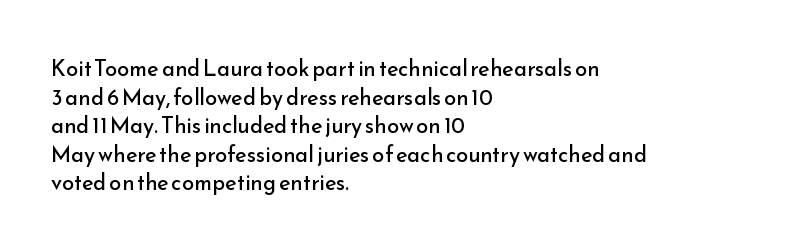
Check the space under the baseline: it is left empty. Characters follow at the spacing the type designer built in. These glyphs show unthickened strokes, regular width or finer. This is the regular roman posture of the typeface. A typesetter would call this leading conventional body-copy spacing. The compositor pushed each line to the left boundary.
